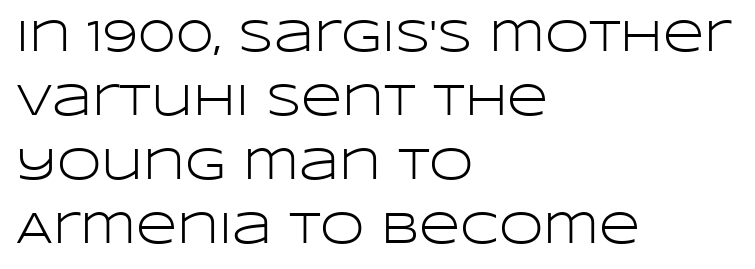
{"serif": "no", "italic": "no", "bold": "no", "weight": "light", "width": "wide", "stroke_contrast": "low", "x_height": "large", "monospaced": "no", "underline": "no", "align": "left", "line_spacing": "normal", "line_spacing_ratio": 1.42, "letter_spacing": "normal", "letter_spacing_em": 0.0, "glyph_px": 45}
